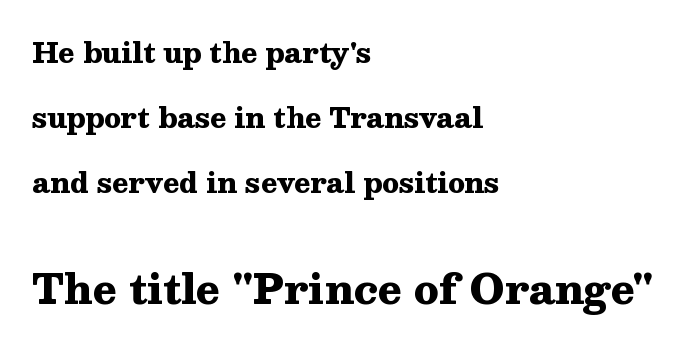
{"serif": "yes", "italic": "no", "bold": "yes", "weight": "heavy", "width": "wide", "stroke_contrast": "medium", "x_height": "medium", "monospaced": "no", "underline": "no", "align": "left", "line_spacing": "loose", "line_spacing_ratio": 2.4, "letter_spacing": "normal", "letter_spacing_em": 0.0, "larger_block": "second", "size_ratio": 1.48, "glyph_px": 40}
